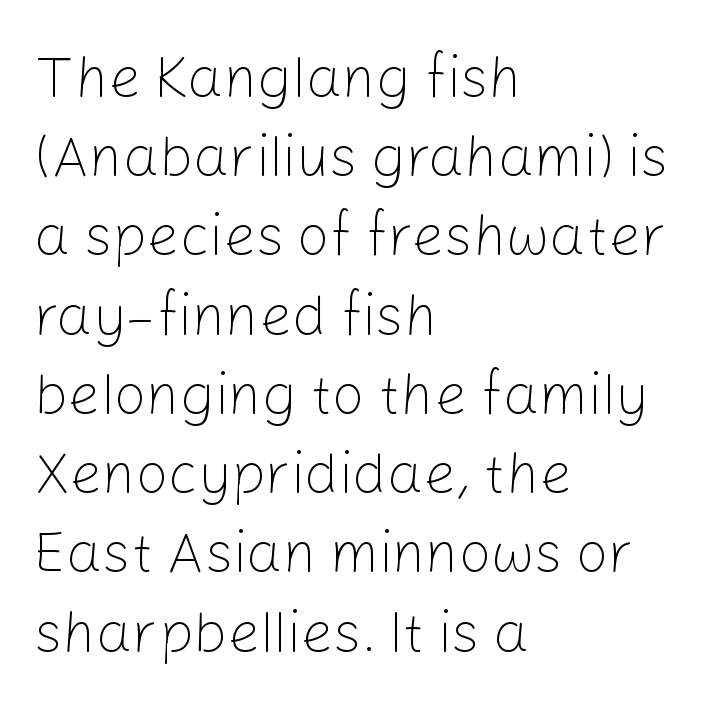
The image shows 57 px light sans-serif type, upright; set left-aligned, normal line spacing (1.39x), normal letter spacing, not underlined; low stroke contrast and a medium x-height.
